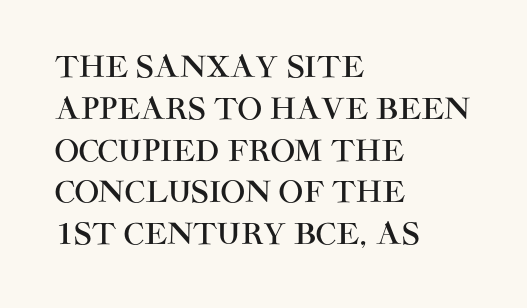
{"serif": "no", "italic": "no", "width": "normal", "stroke_contrast": "high", "x_height": "large", "monospaced": "no", "underline": "no", "align": "left", "line_spacing": "normal", "line_spacing_ratio": 1.44, "letter_spacing": "normal", "letter_spacing_em": 0.0, "glyph_px": 29}
